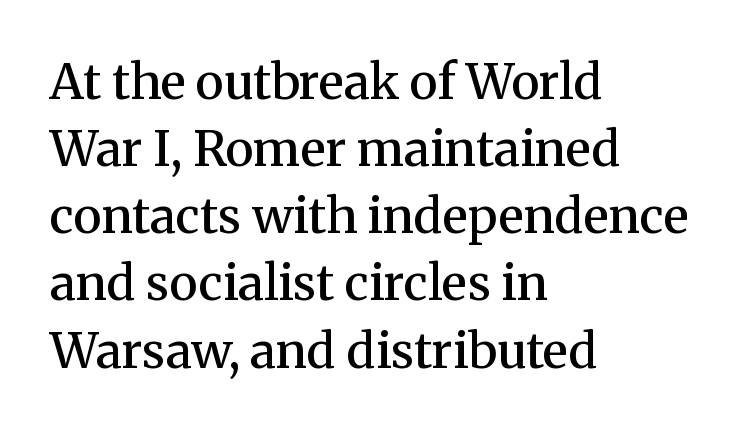
The image shows 49 px semibold serif type, upright; set left-aligned, normal line spacing (1.37x), normal letter spacing, not underlined; medium stroke contrast and a medium x-height.
